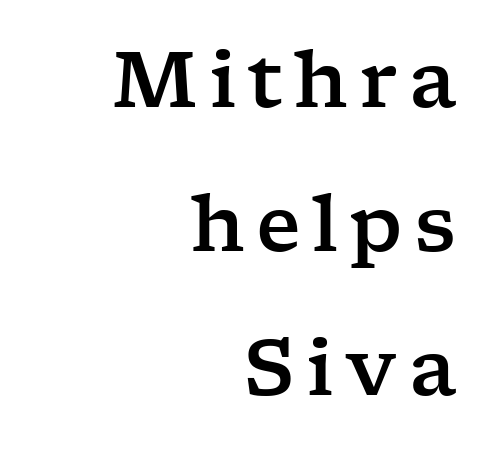
{"serif": "yes", "italic": "no", "width": "wide", "stroke_contrast": "low", "x_height": "medium", "monospaced": "no", "underline": "no", "align": "right", "line_spacing_ratio": 1.87, "glyph_px": 77}
